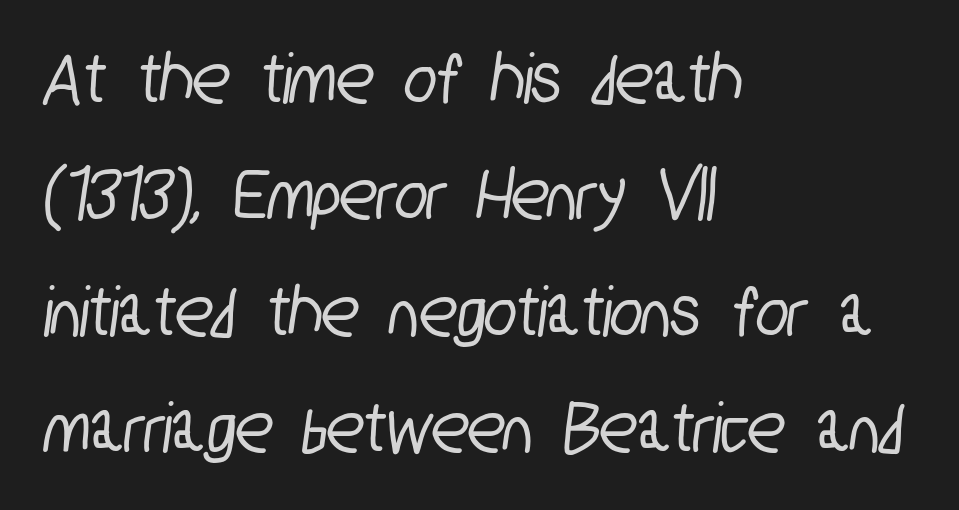
Looks like regular typesetting: each glyph gets only the width it needs. The text block is weighted toward the left margin, trailing off unevenly rightward. Students, note that the glyphs here touch the page at normal intervals. Plain, unruled lines of type.
